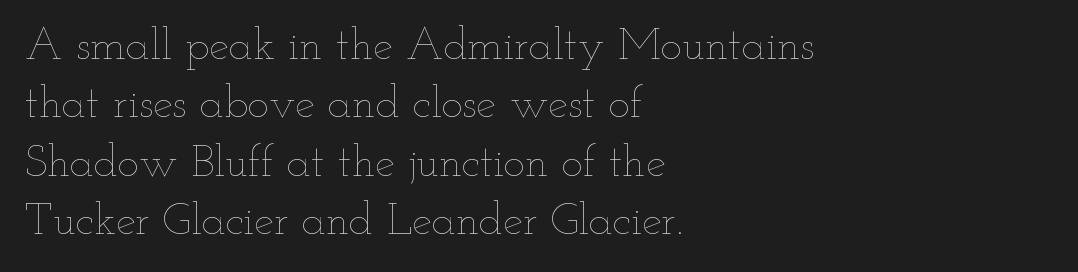
{"italic": "no", "bold": "no", "weight": "thin", "width": "wide", "stroke_contrast": "low", "x_height": "small", "monospaced": "no", "underline": "no", "align": "left", "line_spacing": "normal", "line_spacing_ratio": 1.3, "letter_spacing": "normal", "letter_spacing_em": 0.0, "glyph_px": 45}
